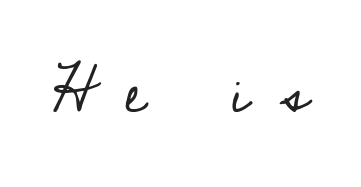
The image shows 61 px regular-weight serif type; set unusually wide letter spacing (+0.47 em), not underlined; low stroke contrast and a small x-height.
